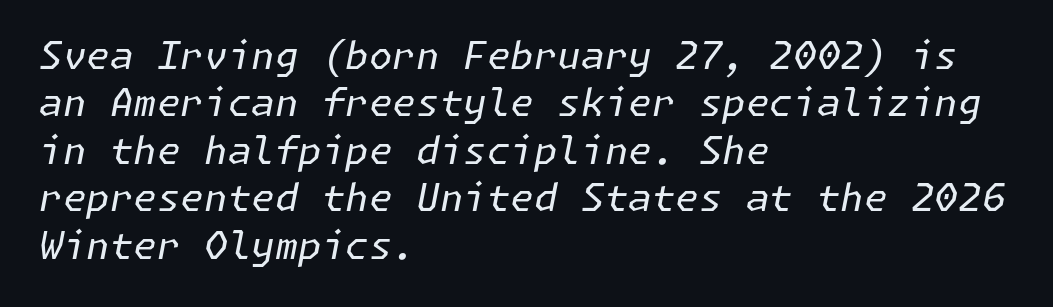
{"italic": "yes", "lean": "right", "slant_degrees": 11, "bold": "no", "weight": "regular", "width": "normal", "stroke_contrast": "low", "x_height": "medium", "underline": "no", "align": "left", "line_spacing": "normal", "line_spacing_ratio": 1.25, "letter_spacing": "normal", "letter_spacing_em": 0.0, "glyph_px": 38}
